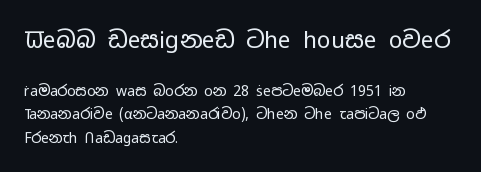
Q: Is the text bold? A: No.
Q: Is the text italic (slanted)? A: No, it is upright.
Q: Is the text underlined? A: No.
Q: How is the paragraph aligned? A: Left-aligned.
Q: Is the spacing between letters normal or unusually wide? A: Normal.
Q: Is the spacing between lines tight, normal or loose? A: Normal.
Q: Which block of text is set in a larger size, the first (top) or the second (bottom)? A: The first (top) one.
